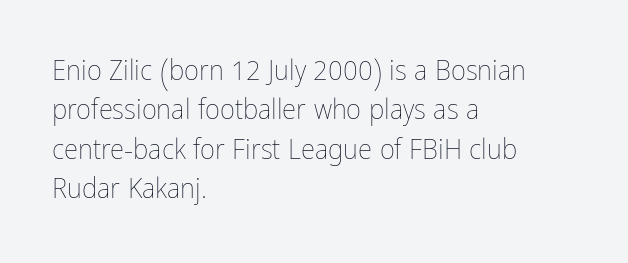
{"italic": "no", "bold": "no", "weight": "thin", "width": "condensed", "stroke_contrast": "low", "x_height": "medium", "monospaced": "no", "underline": "no", "align": "left", "line_spacing": "normal", "line_spacing_ratio": 1.36, "letter_spacing": "normal", "letter_spacing_em": 0.0, "glyph_px": 29}
